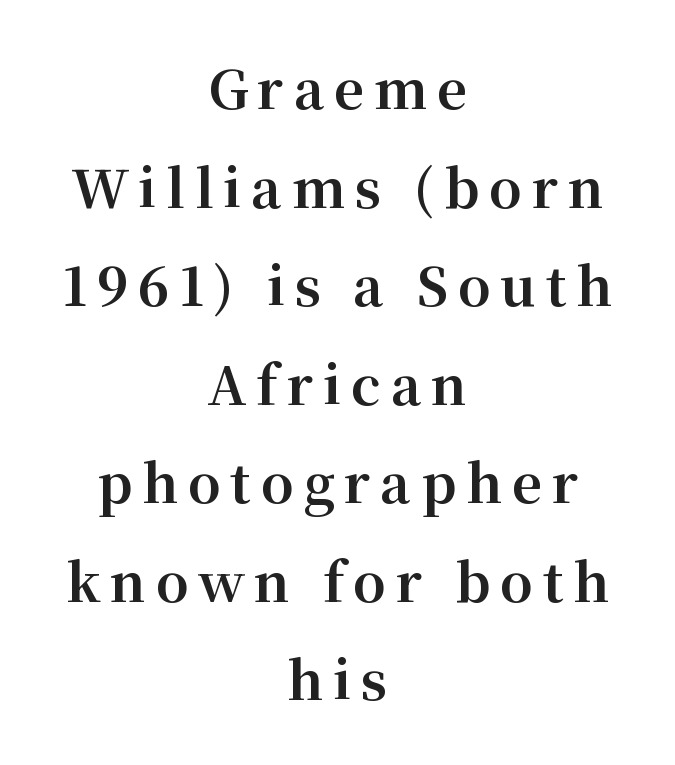
The image shows 53 px bold serif type, upright; set centered, line spacing 1.86x, not underlined; medium stroke contrast and a medium x-height.
